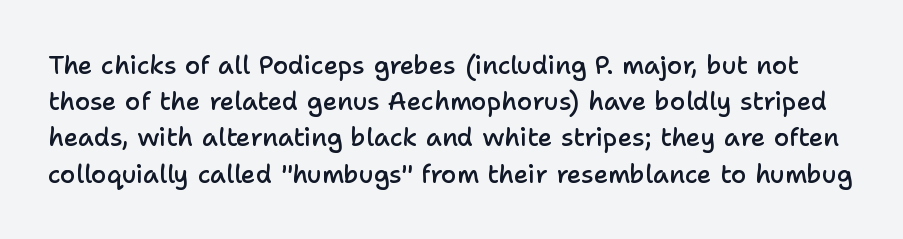
Nothing unusual about the tracking: characters are spaced as the font intends. If you drew a line through each stem, it would be perfectly vertical. Check the space under the baseline: it is left empty. Its strokes are somewhat broadened, the hallmark of semibold type. These lines sit exactly where default settings would place them.
